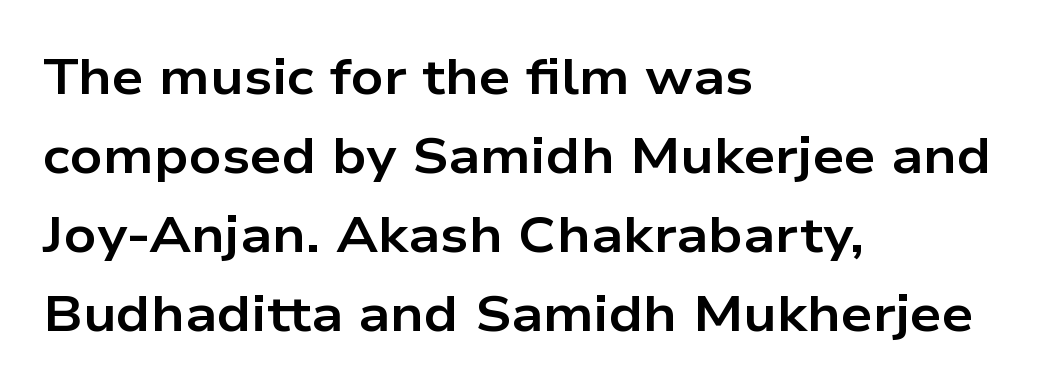
{"serif": "no", "italic": "no", "bold": "yes", "weight": "bold", "width": "wide", "stroke_contrast": "low", "x_height": "medium", "monospaced": "no", "underline": "no", "align": "left", "line_spacing": "normal", "line_spacing_ratio": 1.58, "letter_spacing": "normal", "letter_spacing_em": 0.0, "glyph_px": 50}
